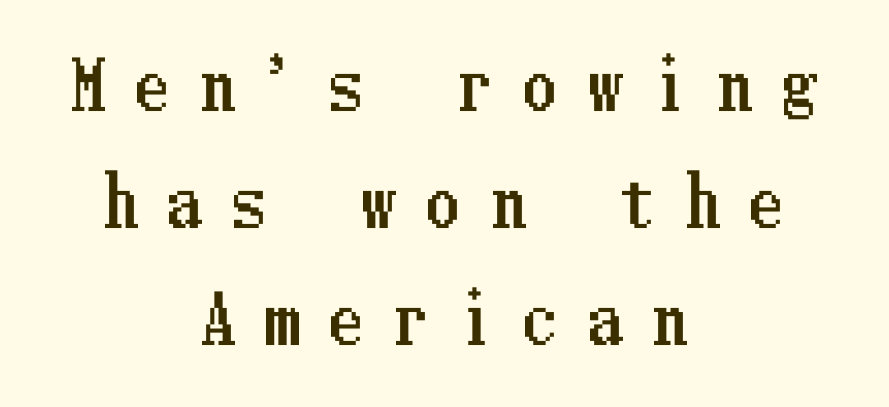
Q: Is the text italic (slanted)? A: No, it is upright.
Q: Is the text underlined? A: No.
Q: How is the paragraph aligned? A: Centered.
Q: Is the spacing between letters normal or unusually wide? A: Unusually wide.
Q: Width (condensed, normal, or wide)? A: Condensed.
Q: Stroke contrast? A: Low.
Q: x-height? A: Medium.
